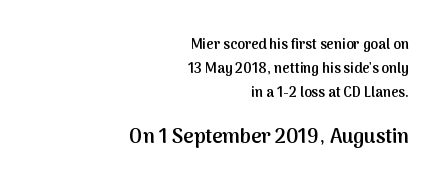
Q: Is the text bold? A: Semi-bold.
Q: Is the text italic (slanted)? A: No, it is upright.
Q: Is the text underlined? A: No.
Q: How is the paragraph aligned? A: Right-aligned.
Q: Is the spacing between letters normal or unusually wide? A: Normal.
Q: Which block of text is set in a larger size, the first (top) or the second (bottom)? A: The second (bottom) one.
